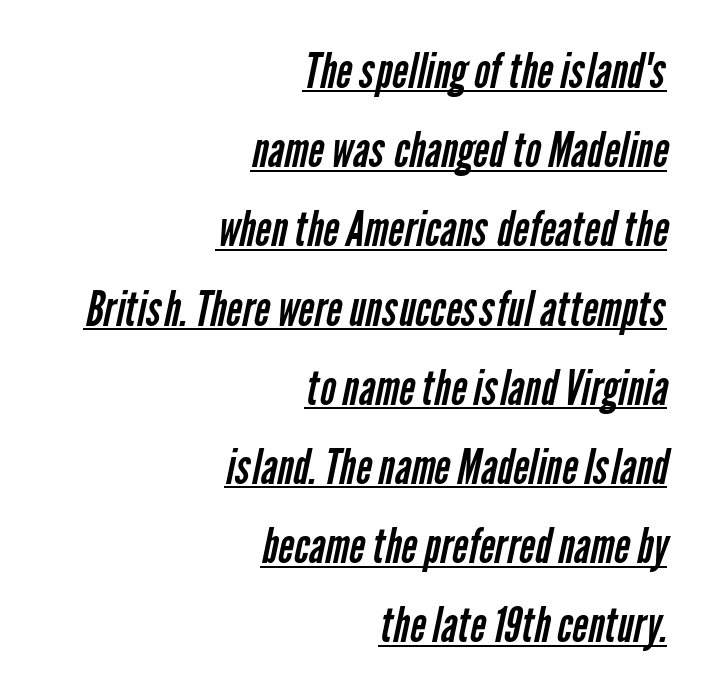
The image shows 48 px regular-weight, condensed sans-serif type; set right-aligned, normal line spacing (1.65x), normal letter spacing, underlined; low stroke contrast and a medium x-height.
